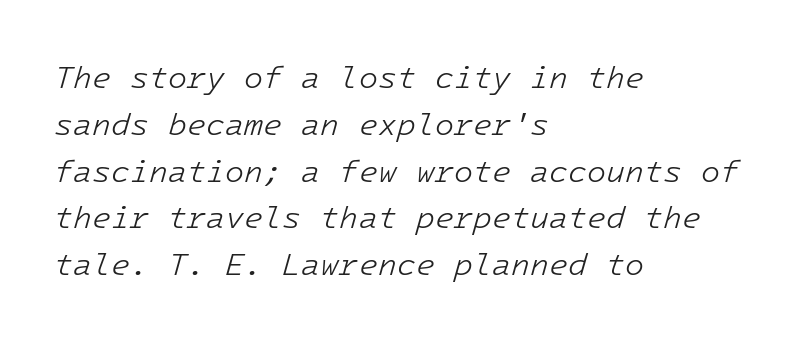
{"italic": "yes", "lean": "right", "slant_degrees": 16, "bold": "no", "weight": "light", "width": "normal", "stroke_contrast": "low", "x_height": "medium", "underline": "no", "align": "left", "line_spacing": "normal", "line_spacing_ratio": 1.51, "letter_spacing": "normal", "letter_spacing_em": 0.0, "glyph_px": 31}
